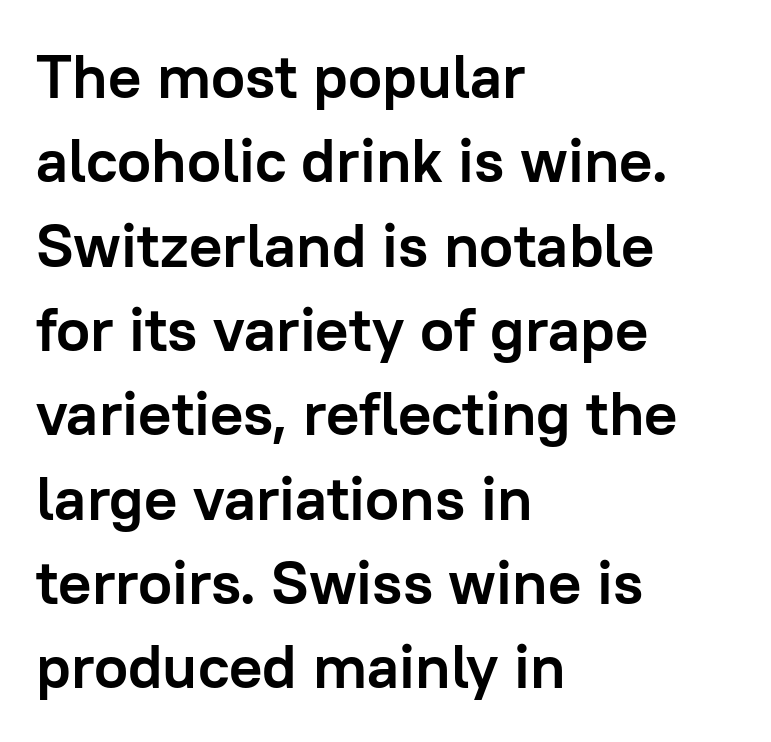
The image shows 62 px semibold sans-serif type, upright; set left-aligned, normal line spacing (1.36x), normal letter spacing, not underlined; low stroke contrast and a medium x-height.
